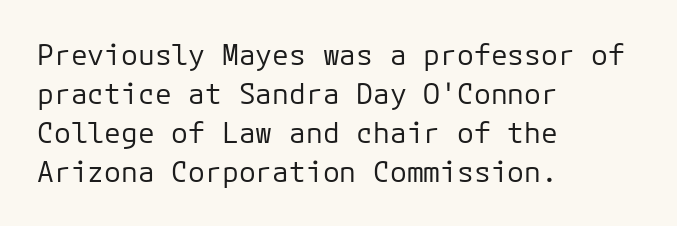
Q: Is the text bold? A: No.
Q: Is the text italic (slanted)? A: No, it is upright.
Q: Is the typeface a serif or a sans-serif typeface? A: Sans-serif.
Q: Is the text underlined? A: No.
Q: How is the paragraph aligned? A: Left-aligned.
Q: Is the spacing between letters normal or unusually wide? A: Normal.
Q: Is the spacing between lines tight, normal or loose? A: Normal.
Q: Width (condensed, normal, or wide)? A: Normal.
Q: Stroke contrast? A: Low.
Q: x-height? A: Medium.
